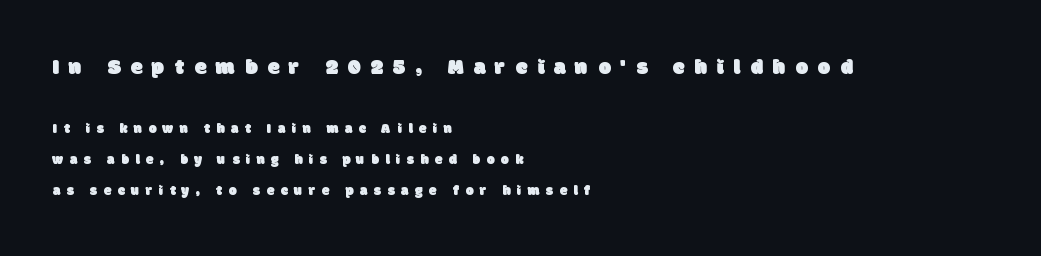
The image shows 22 px text type; set left-aligned, loose line spacing (2.23x), unusually wide letter spacing (+0.46 em), not underlined; the first (top) block is 1.57x larger.
